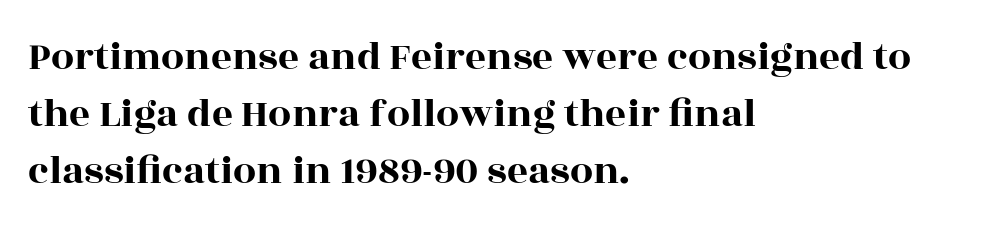
Think of a printed novel: that variable character pitch is what you see here. Regarding leading, the lines here are spaced in the standard way. Old-style or modern, the face here clearly has serifs. The strip under each line holds only bare page.
